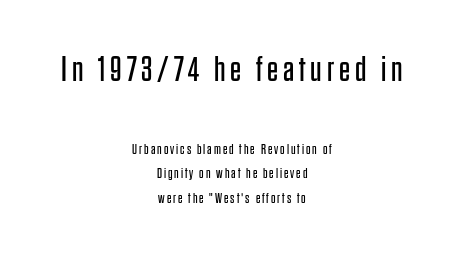
Spacing verdict: proportional, widths tailored to each character. Note: larger setting up top, smaller setting below. The type sits square on the baseline with zero lean. Each stroke keeps to a modest, everyday thickness or less. You can tell from the bare stems that sans-serif type was used.
